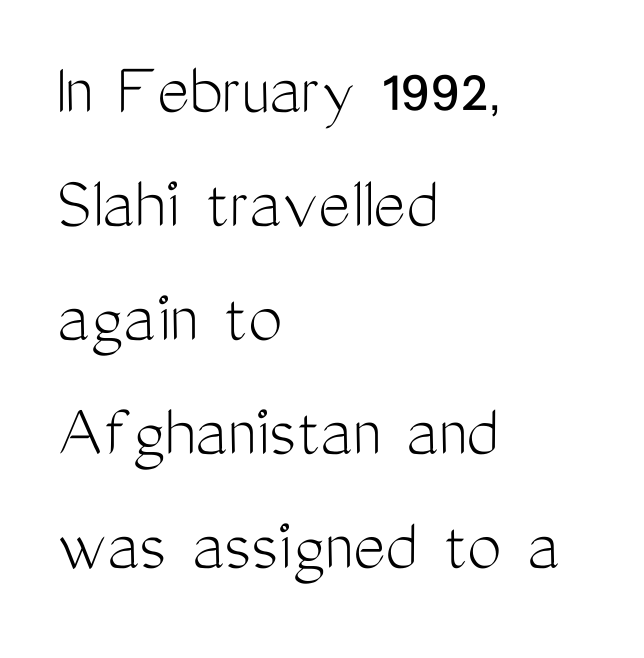
The image shows 77 px light, condensed sans-serif type, upright; set left-aligned, normal line spacing (1.48x), normal letter spacing, not underlined; medium stroke contrast and a medium x-height.
